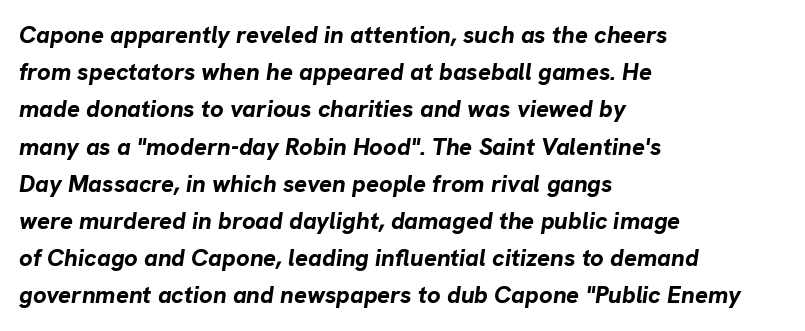
{"italic": "yes", "lean": "right", "slant_degrees": 8, "bold": "yes", "underline": "no", "align": "left", "line_spacing": "normal", "line_spacing_ratio": 1.55, "letter_spacing": "normal", "letter_spacing_em": 0.0, "glyph_px": 24}
